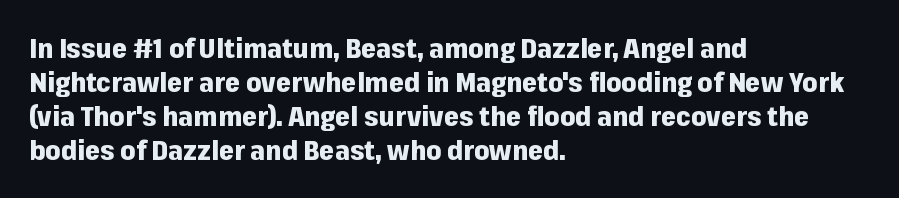
The image shows 27 px bold type, upright; set left-aligned, normal line spacing (1.26x), normal letter spacing, not underlined.
